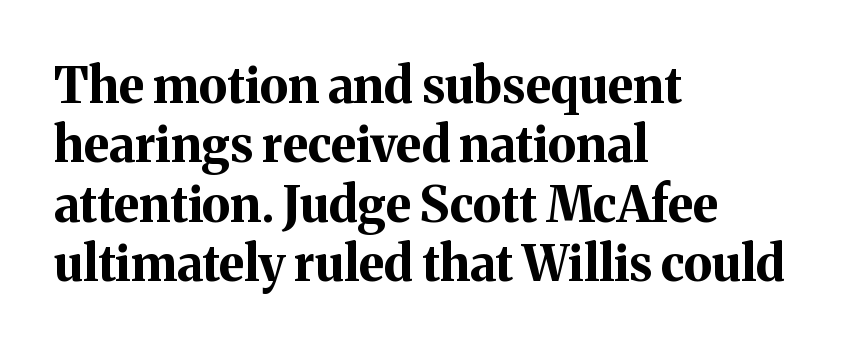
{"serif": "yes", "italic": "no", "bold": "yes", "weight": "bold", "width": "normal", "stroke_contrast": "medium", "x_height": "medium", "monospaced": "no", "underline": "no", "align": "left", "line_spacing_ratio": 1.21, "letter_spacing": "normal", "letter_spacing_em": 0.0, "glyph_px": 49}
